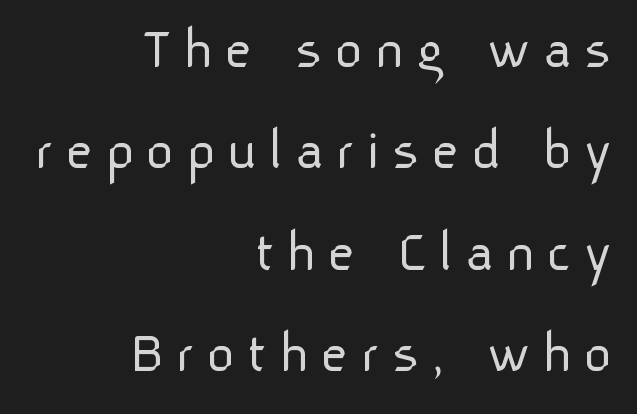
The image shows 60 px light sans-serif type, upright; set right-aligned, normal line spacing (1.69x), unusually wide letter spacing (+0.2 em), not underlined; low stroke contrast and a medium x-height.
